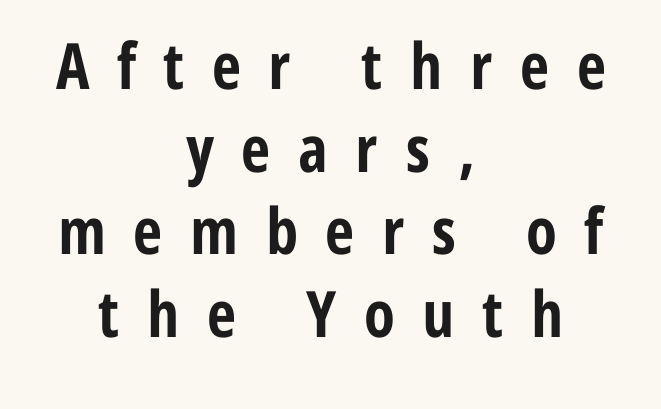
{"serif": "no", "italic": "no", "bold": "yes", "weight": "bold", "width": "condensed", "stroke_contrast": "low", "x_height": "medium", "monospaced": "no", "underline": "no", "align": "center", "line_spacing": "normal", "line_spacing_ratio": 1.29, "letter_spacing": "wide", "letter_spacing_em": 0.43, "glyph_px": 64}
